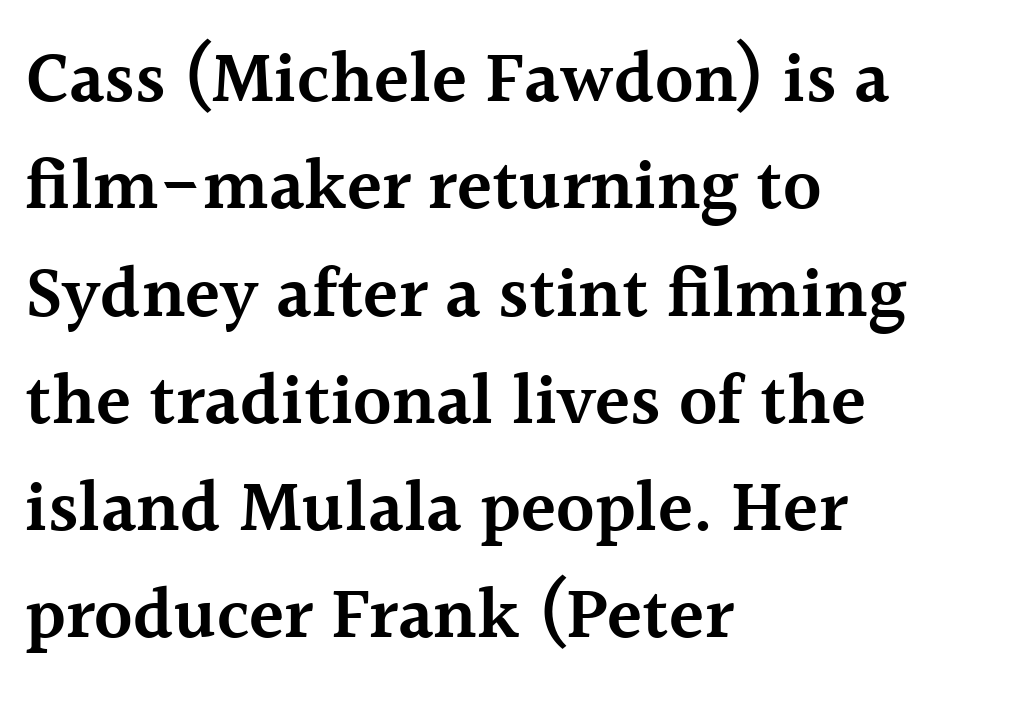
Q: Is the text bold? A: Semi-bold.
Q: Is the text italic (slanted)? A: No, it is upright.
Q: Is the typeface a serif or a sans-serif typeface? A: Serif.
Q: Is the text underlined? A: No.
Q: How is the paragraph aligned? A: Left-aligned.
Q: Is the spacing between letters normal or unusually wide? A: Normal.
Q: Is the spacing between lines tight, normal or loose? A: Normal.
Q: Width (condensed, normal, or wide)? A: Normal.
Q: x-height? A: Medium.
Q: Monospaced? A: No.
